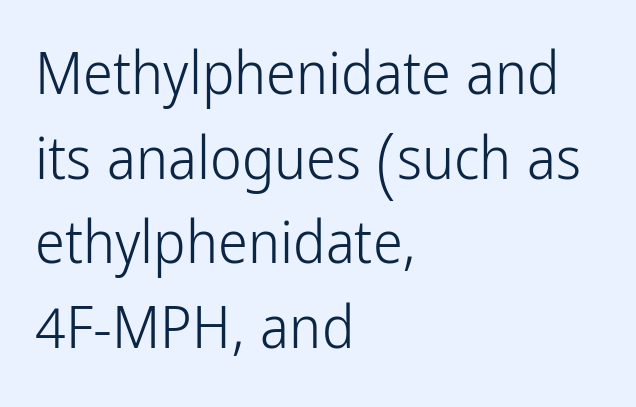
Stroke thickness stays within the range of a standard reading face or lighter. The rendering keeps characters at their native spacing. Where is the straight margin? On the left. Each letter's strokes conclude bluntly, with no projecting serifs. The face used here is proportionally spaced, like ordinary book or web type. This sample keeps an unexceptional amount of space between lines.
